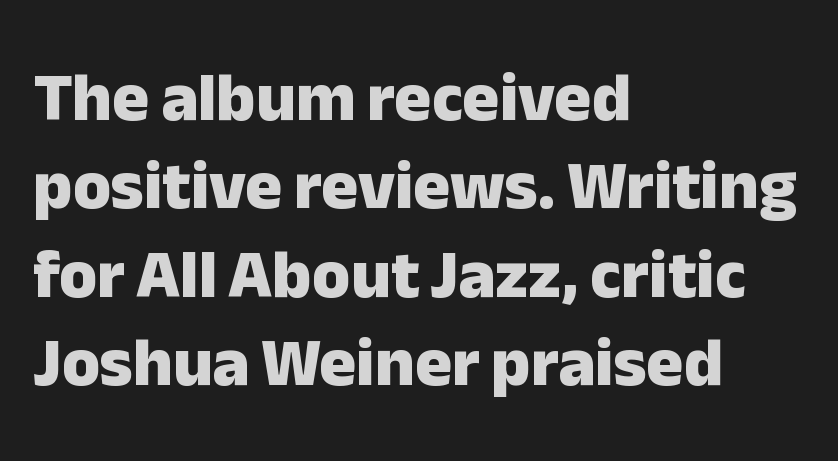
Does the lettering tilt? It doesn't — this is upright. The glyphs are unaccompanied by any horizontal stroke below them. Caption: multi-line text, flush left, ragged right. Every letter is thick-stroked: bold, no question. This is sans-serif lettering, the kind often seen on screens and signage.
